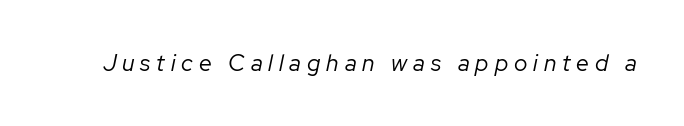
The lettering tilts uniformly, giving the passage an italic look. The glyphs are unaccompanied by any horizontal stroke below them. The face used here is rendered with a markedly widened letterfit. The strokes are not fattened; the text isn't bold.
